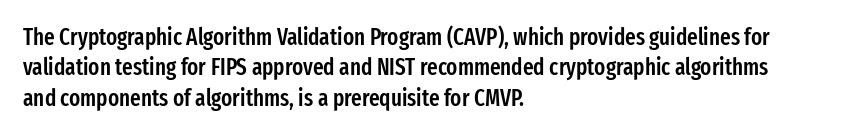
The space between consecutive lines is moderate. Each glyph is drawn with semibold strokes, heavier than normal yet not fully bold. Casual observation: everything's shoved over to the left. Letters rest on an invisible, unmarked baseline. It's the straight-up-and-down kind of type. Standard letterfit; no display-style spreading of the glyphs.
